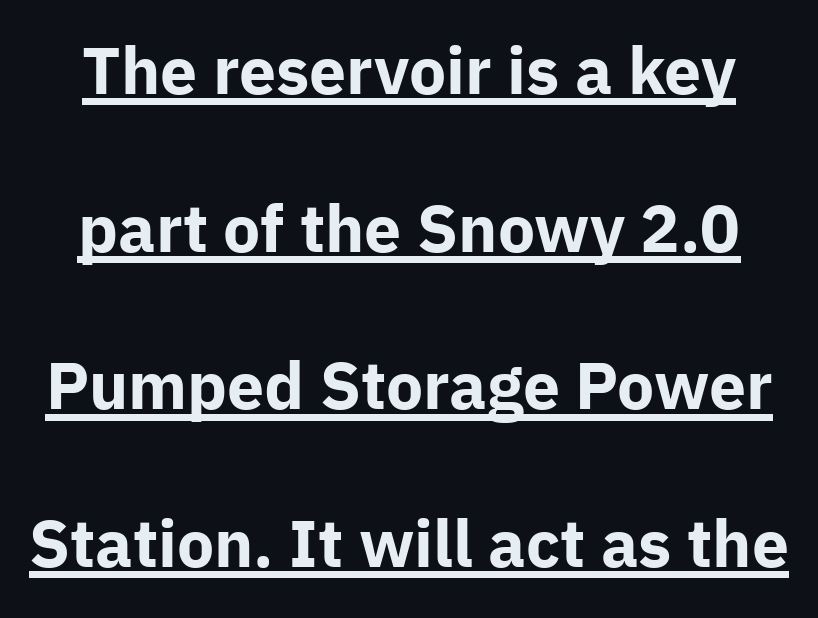
The image shows 66 px bold sans-serif type, upright; set loose line spacing (2.39x), normal letter spacing, underlined; low stroke contrast and a medium x-height.
